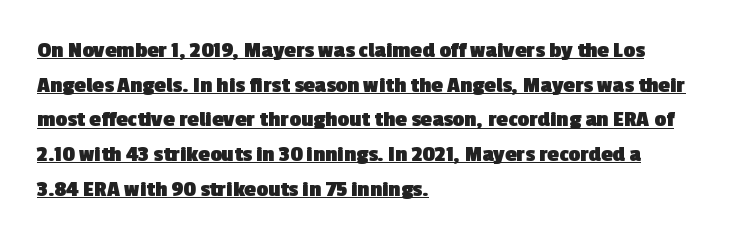
The image shows 23 px bold type; set left-aligned, normal line spacing (1.51x), normal letter spacing, underlined.
